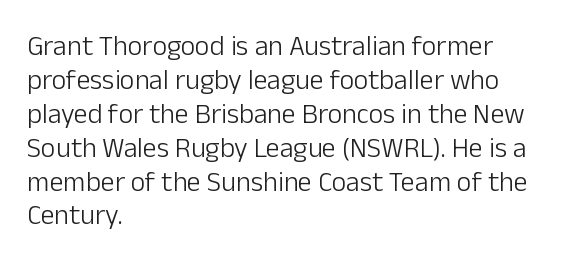
{"serif": "no", "italic": "no", "bold": "no", "weight": "light", "width": "normal", "stroke_contrast": "low", "x_height": "medium", "monospaced": "no", "underline": "no", "align": "left", "line_spacing_ratio": 1.21, "letter_spacing": "normal", "letter_spacing_em": 0.0, "glyph_px": 28}
